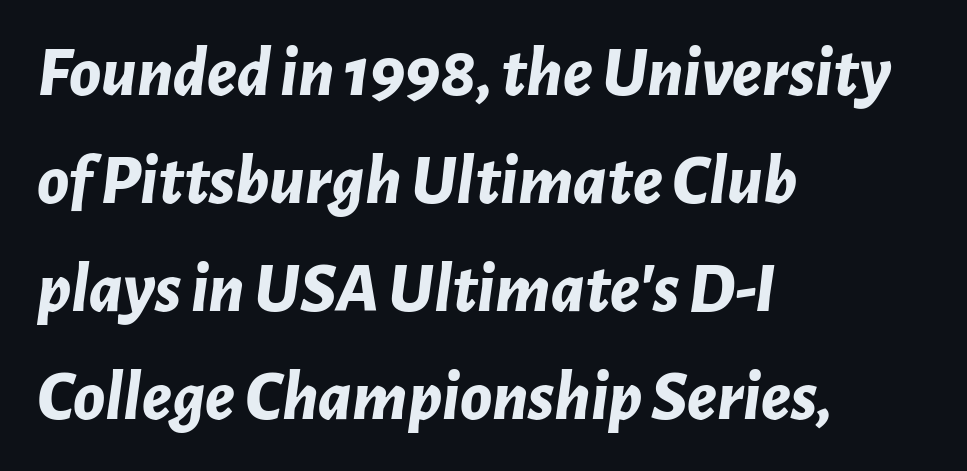
Every letter is thick-stroked: bold, no question. The lines in this sample share a left origin and differ only in where they stop. What stands out about the letter spacing? Nothing — it is the standard amount. Underline: absent.
